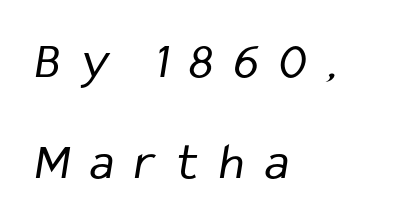
{"serif": "no", "bold": "no", "weight": "regular", "width": "condensed", "stroke_contrast": "low", "x_height": "medium", "monospaced": "no", "underline": "no", "align": "left", "line_spacing": "loose", "line_spacing_ratio": 1.9, "letter_spacing": "wide", "letter_spacing_em": 0.39, "glyph_px": 53}
